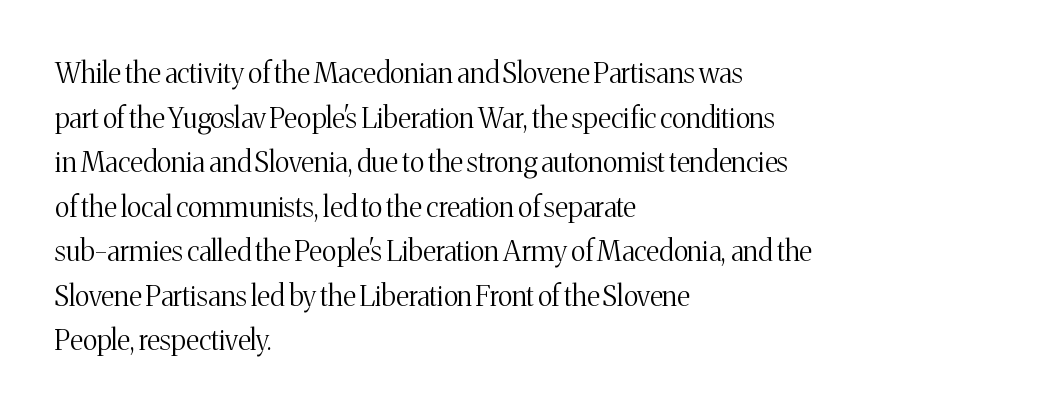
Quick note: underline off. The gaps between neighbouring characters are ordinary and unremarkable. The compositor pushed each line to the left boundary. This block has exactly the height ordinary leading produces.
